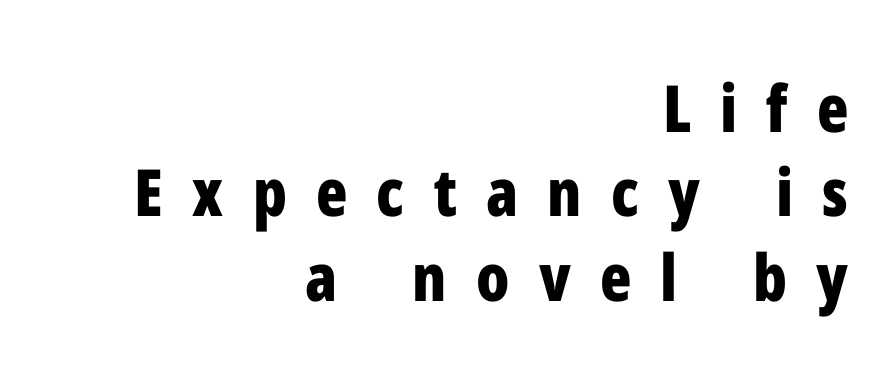
The image shows 65 px bold, condensed sans-serif type, upright; set right-aligned, normal line spacing (1.3x), unusually wide letter spacing (+0.45 em), not underlined; low stroke contrast and a medium x-height.
